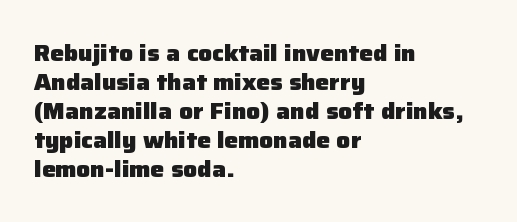
Q: Is the text bold? A: Yes.
Q: Is the text italic (slanted)? A: No, it is upright.
Q: Is the text underlined? A: No.
Q: How is the paragraph aligned? A: Left-aligned.
Q: Is the spacing between letters normal or unusually wide? A: Normal.
Q: Is the spacing between lines tight, normal or loose? A: Normal.
